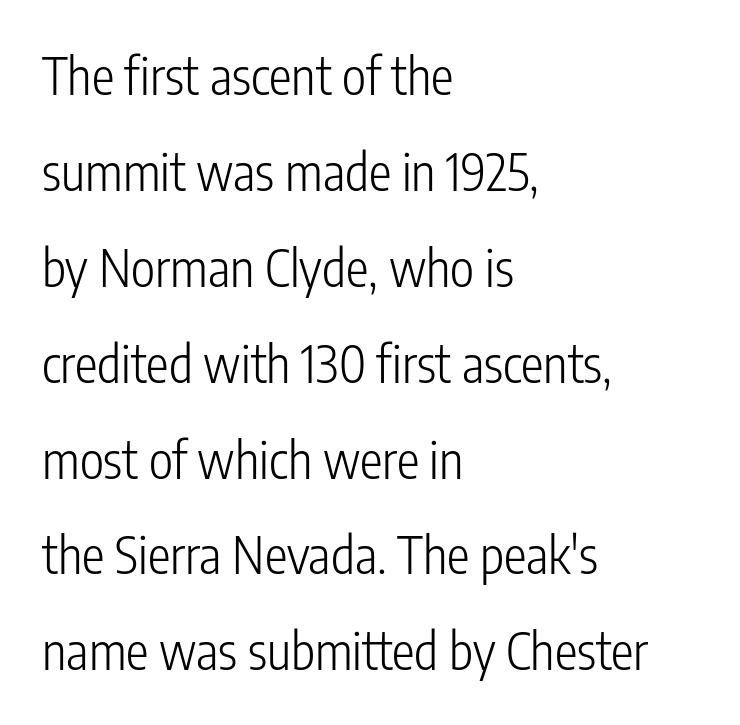
Q: Is the text bold? A: No.
Q: Is the text italic (slanted)? A: No, it is upright.
Q: Is the typeface a serif or a sans-serif typeface? A: Sans-serif.
Q: Is the text underlined? A: No.
Q: How is the paragraph aligned? A: Left-aligned.
Q: Is the spacing between letters normal or unusually wide? A: Normal.
Q: Width (condensed, normal, or wide)? A: Condensed.
Q: Stroke contrast? A: Low.
Q: x-height? A: Medium.
Q: Monospaced? A: No.
